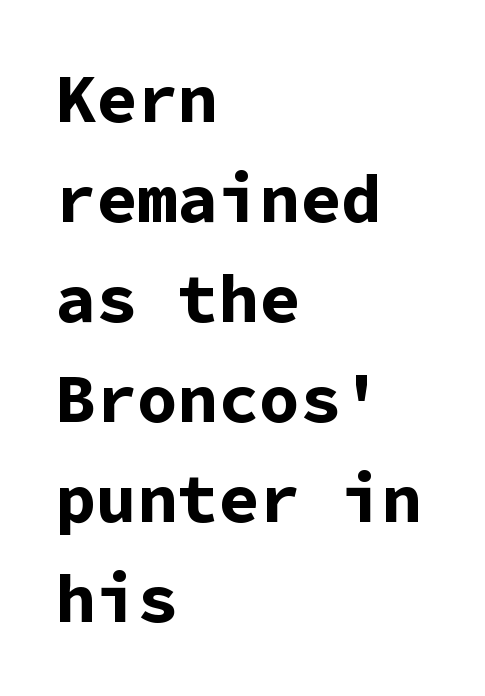
{"serif": "no", "italic": "no", "bold": "yes", "weight": "bold", "width": "normal", "stroke_contrast": "low", "x_height": "medium", "monospaced": "yes", "underline": "no", "align": "left", "line_spacing": "normal", "line_spacing_ratio": 1.47, "letter_spacing": "normal", "letter_spacing_em": 0.0, "glyph_px": 68}
